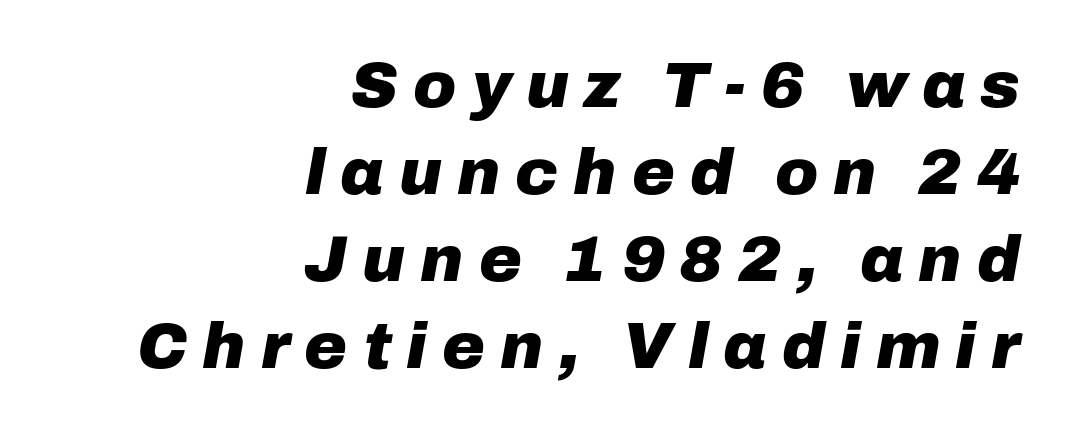
The image shows 65 px heavy type, italic (leaning right); set right-aligned, normal line spacing (1.34x), unusually wide letter spacing (+0.23 em), not underlined; low stroke contrast and a medium x-height.
